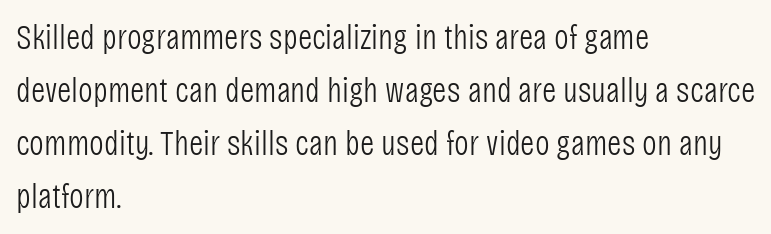
The image shows 35 px light, condensed sans-serif type, upright; set left-aligned, normal line spacing (1.51x), normal letter spacing, not underlined; low stroke contrast and a large x-height.
